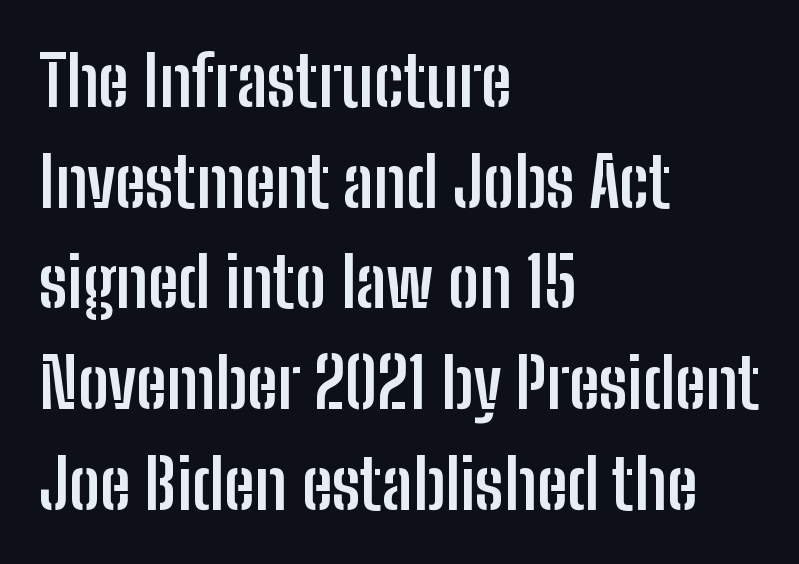
{"serif": "no", "italic": "no", "bold": "yes", "weight": "semibold", "width": "condensed", "stroke_contrast": "low", "x_height": "medium", "monospaced": "no", "underline": "no", "align": "left", "line_spacing": "normal", "line_spacing_ratio": 1.46, "letter_spacing": "normal", "letter_spacing_em": 0.0, "glyph_px": 69}
